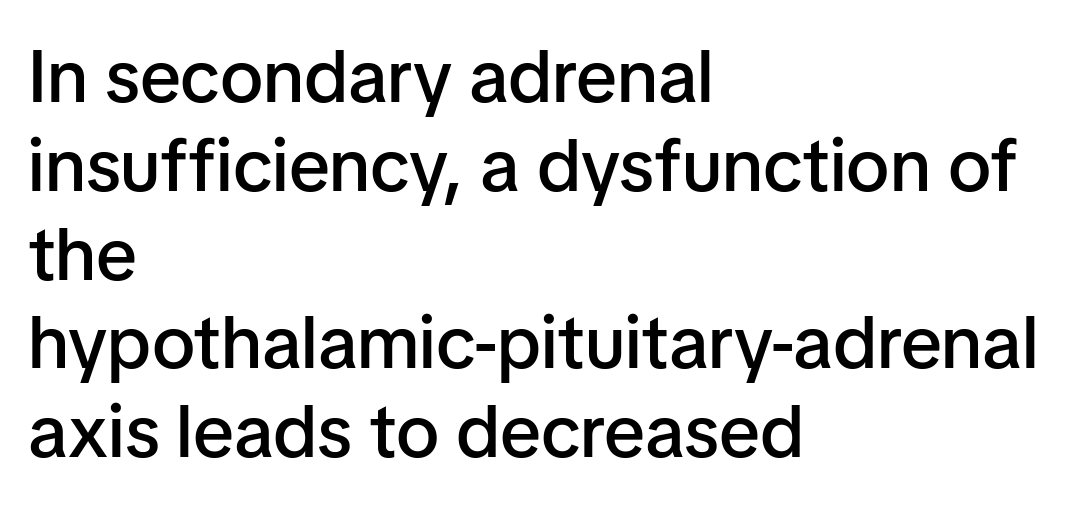
The image shows 74 px semibold sans-serif type, upright; set left-aligned, line spacing 1.2x, normal letter spacing, not underlined; low stroke contrast and a medium x-height.
